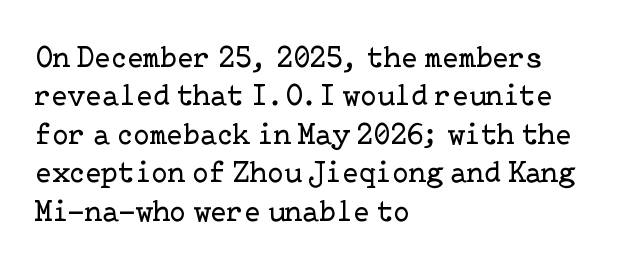
The image shows 30 px regular-weight serif type, upright; set left-aligned, normal line spacing (1.28x), normal letter spacing, not underlined; low stroke contrast and a medium x-height.
